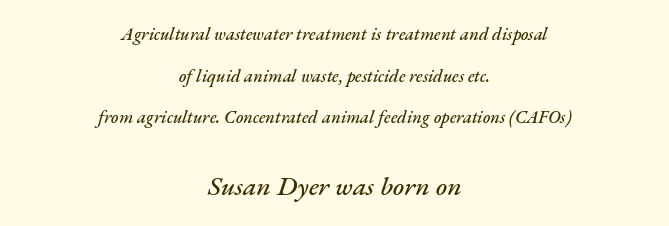
The image shows 27 px text type, italic (leaning right); set centered, loose line spacing (2.31x), normal letter spacing, not underlined; the second (bottom) block is 1.5x larger.
